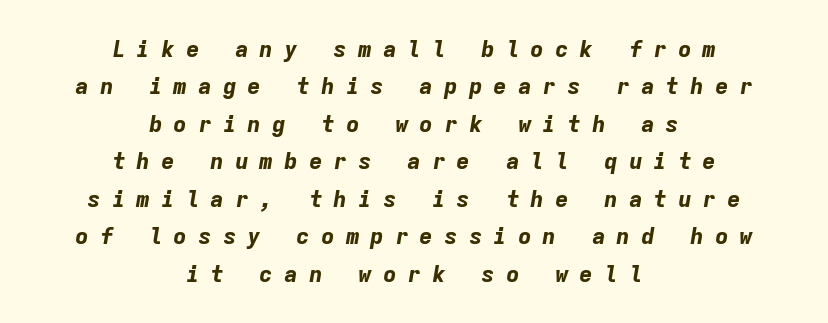
Q: Is the text bold? A: Yes.
Q: Is the text italic (slanted)? A: Yes, it leans right by about 9 degrees.
Q: Is the text underlined? A: No.
Q: How is the paragraph aligned? A: Centered.
Q: Is the spacing between letters normal or unusually wide? A: Unusually wide.
Q: Is the spacing between lines tight, normal or loose? A: Normal.
